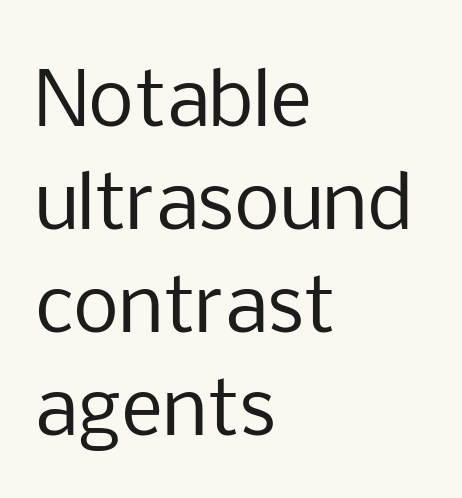
{"serif": "no", "italic": "no", "bold": "no", "weight": "regular", "width": "normal", "stroke_contrast": "low", "x_height": "medium", "monospaced": "no", "underline": "no", "align": "left", "line_spacing": "normal", "line_spacing_ratio": 1.41, "letter_spacing": "normal", "letter_spacing_em": 0.0, "glyph_px": 73}
